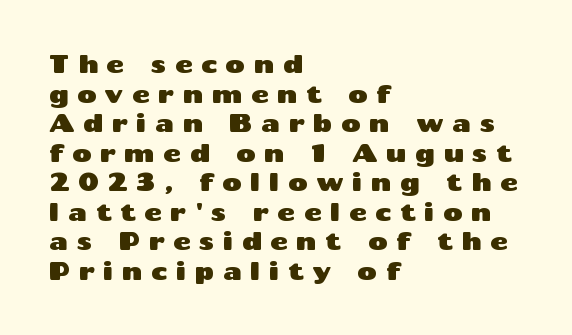
Q: Is the text italic (slanted)? A: No, it is upright.
Q: Is the text underlined? A: No.
Q: How is the paragraph aligned? A: Left-aligned.
Q: Is the spacing between letters normal or unusually wide? A: Unusually wide.
